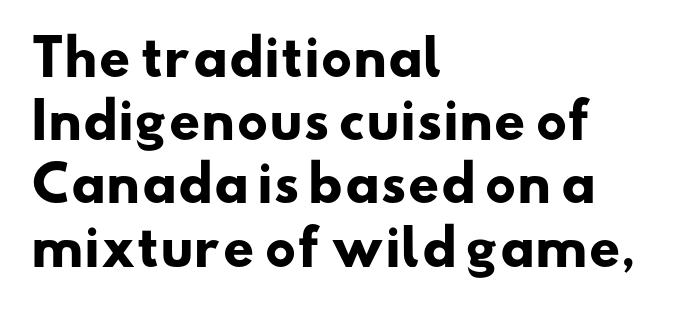
The image shows 49 px heavy, wide sans-serif type; set left-aligned, normal line spacing (1.29x), normal letter spacing, not underlined; low stroke contrast and a small x-height.
